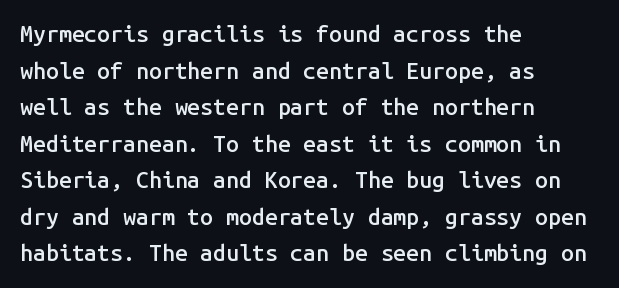
{"italic": "no", "bold": "semi", "underline": "no", "align": "left", "line_spacing": "normal", "line_spacing_ratio": 1.59, "letter_spacing": "normal", "letter_spacing_em": 0.0, "glyph_px": 23}
